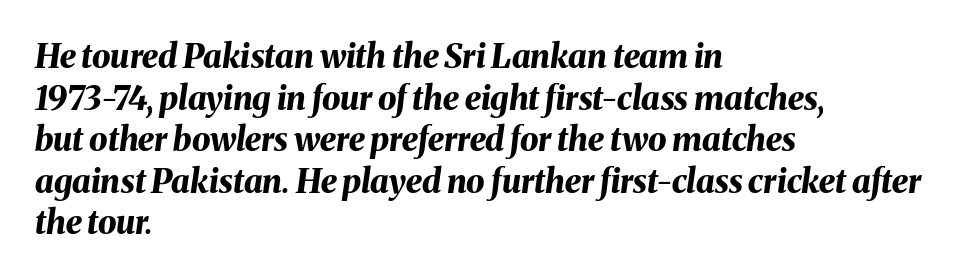
{"italic": "yes", "lean": "right", "slant_degrees": 8, "bold": "yes", "weight": "bold", "width": "normal", "stroke_contrast": "medium", "x_height": "medium", "monospaced": "no", "underline": "no", "align": "left", "line_spacing": "normal", "line_spacing_ratio": 1.26, "letter_spacing": "normal", "letter_spacing_em": 0.0, "glyph_px": 33}
